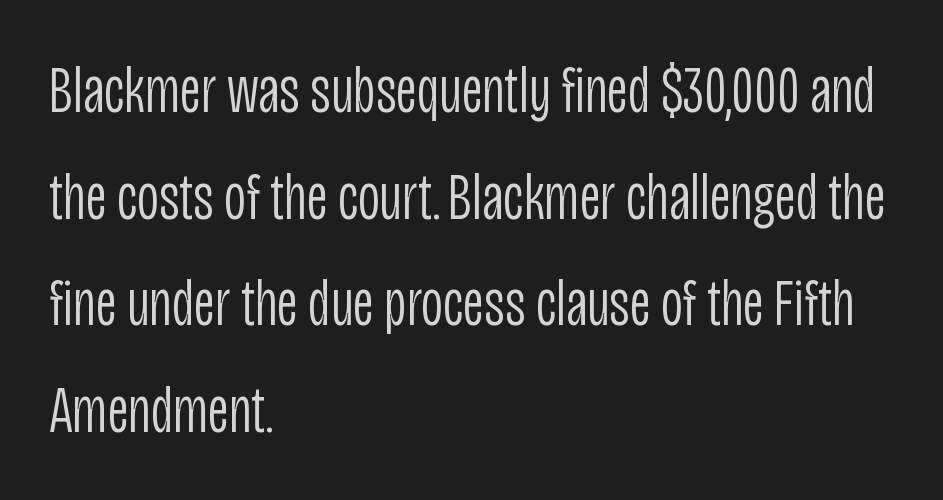
Whoever set this chose a conventional vertical rhythm. Look at the tracking — it's just the regular setting, nothing added. Check the space under the baseline: it is left empty. Do the characters align in a grid? No, the font is proportional. Reading down the block, your eye returns to a fixed left position each line. Is the stroke heavy? The answer is a plain regular-or-lighter.
